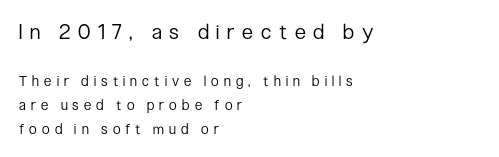
The image shows 21 px text type, upright; set left-aligned, line spacing 1.71x, unusually wide letter spacing (+0.37 em), not underlined; the first (top) block is 1.5x larger.
